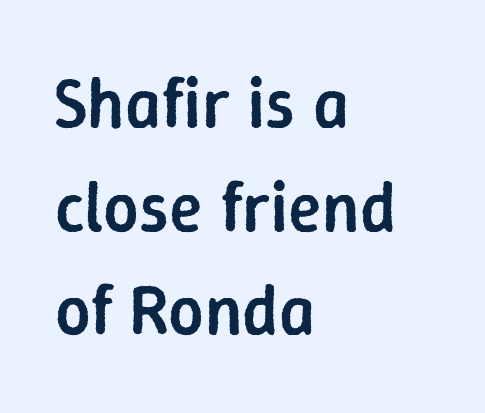
Is this a fixed-width face? No — the glyphs have proportional, varying widths. Its strokes are somewhat broadened, the hallmark of semibold type. In terms of posture, this sample is upright. Examine the stroke ends and you'll find no serifs. The line-height multiplier appears to be the usual default.
